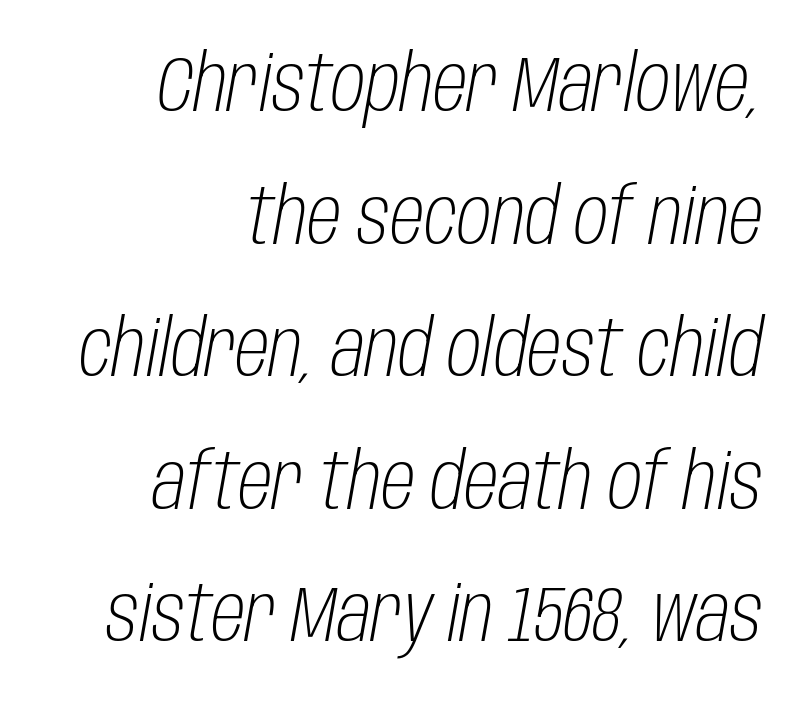
Vertical spacing — default. The letters look calm and open, with moderate or lighter stems. The letters advance in unequal steps, a hallmark of proportional type. The rag falls on the left side of this text block. Quick note: underline off. A typesetter would mark this as italic.
